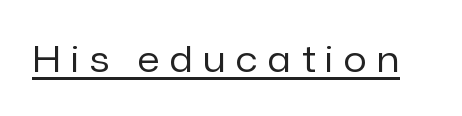
There is plenty of visible air inserted between adjacent glyphs. A typesetter would mark this as roman, not italic. Proportional: the letters do not fall into vertical columns. The strokes carry an ordinary text weight at most.
